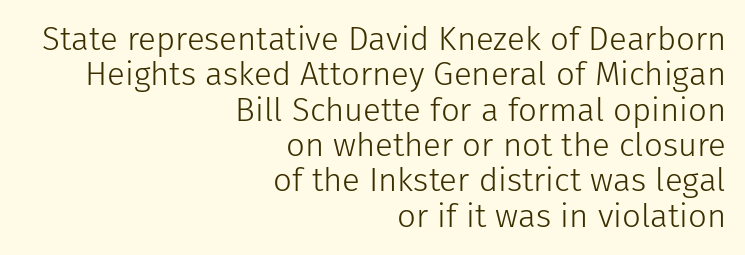
Q: Is the text bold? A: No.
Q: Is the text italic (slanted)? A: No, it is upright.
Q: Is the typeface a serif or a sans-serif typeface? A: Sans-serif.
Q: Is the text underlined? A: No.
Q: How is the paragraph aligned? A: Right-aligned.
Q: Is the spacing between letters normal or unusually wide? A: Normal.
Q: Is the spacing between lines tight, normal or loose? A: Tight.
Q: Width (condensed, normal, or wide)? A: Normal.
Q: Stroke contrast? A: Low.
Q: x-height? A: Medium.
Q: Monospaced? A: No.
